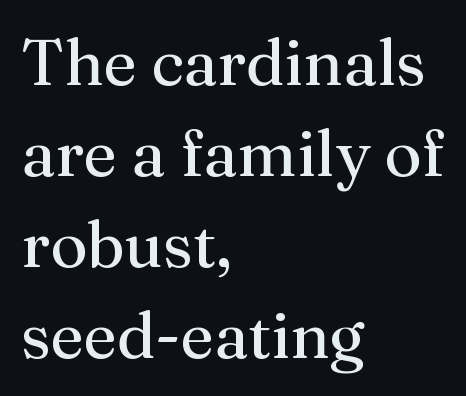
{"serif": "yes", "italic": "no", "bold": "no", "weight": "regular", "width": "normal", "stroke_contrast": "medium", "x_height": "medium", "monospaced": "no", "underline": "no", "align": "left", "line_spacing": "normal", "line_spacing_ratio": 1.4, "letter_spacing": "normal", "letter_spacing_em": 0.0, "glyph_px": 65}
